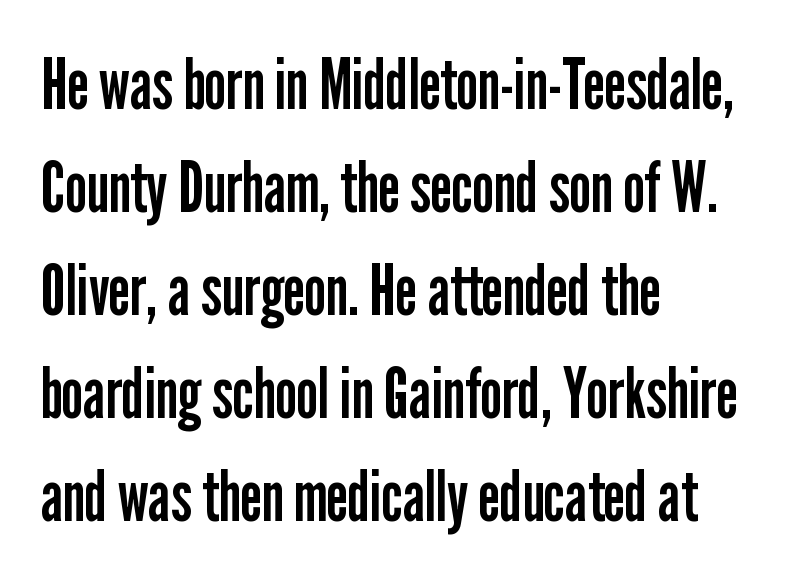
Q: Is the text bold? A: No.
Q: Is the text italic (slanted)? A: No, it is upright.
Q: Is the typeface a serif or a sans-serif typeface? A: Sans-serif.
Q: Is the text underlined? A: No.
Q: How is the paragraph aligned? A: Left-aligned.
Q: Is the spacing between letters normal or unusually wide? A: Normal.
Q: Is the spacing between lines tight, normal or loose? A: Normal.
Q: Width (condensed, normal, or wide)? A: Condensed.
Q: Stroke contrast? A: Low.
Q: x-height? A: Medium.
Q: Monospaced? A: No.
